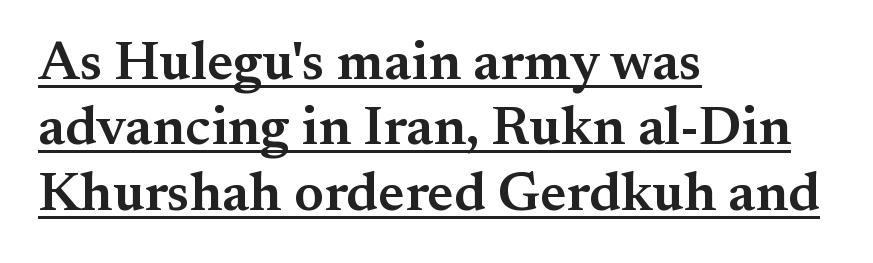
Q: Is the text bold? A: Semi-bold.
Q: Is the text italic (slanted)? A: No, it is upright.
Q: Is the typeface a serif or a sans-serif typeface? A: Serif.
Q: Is the text underlined? A: Yes.
Q: How is the paragraph aligned? A: Left-aligned.
Q: Is the spacing between letters normal or unusually wide? A: Normal.
Q: Width (condensed, normal, or wide)? A: Normal.
Q: Stroke contrast? A: Medium.
Q: x-height? A: Small.
Q: Monospaced? A: No.
